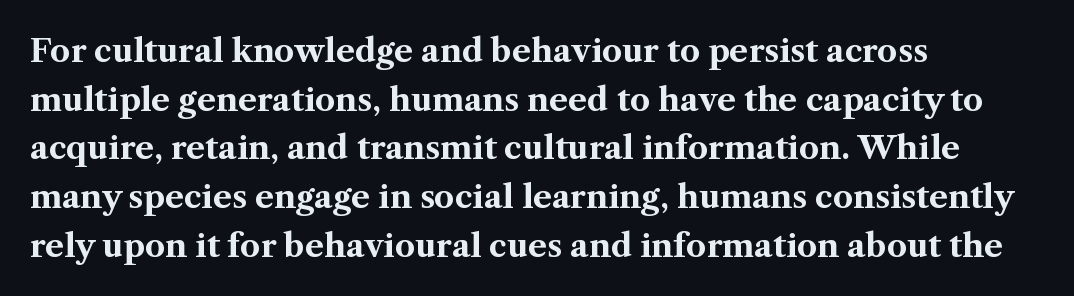
The image shows 32 px bold serif type, upright; set left-aligned, normal line spacing (1.52x), normal letter spacing, not underlined; medium stroke contrast and a medium x-height.
